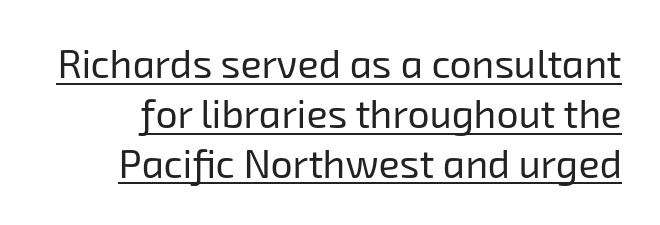
Q: Is the text bold? A: No.
Q: Is the typeface a serif or a sans-serif typeface? A: Sans-serif.
Q: Is the text underlined? A: Yes.
Q: Is the spacing between letters normal or unusually wide? A: Normal.
Q: Is the spacing between lines tight, normal or loose? A: Normal.
Q: Width (condensed, normal, or wide)? A: Normal.
Q: Stroke contrast? A: Low.
Q: x-height? A: Medium.
Q: Monospaced? A: No.
